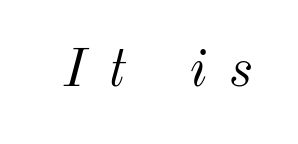
Q: Is the text bold? A: No.
Q: Is the text italic (slanted)? A: Yes, it leans right by about 12 degrees.
Q: Is the text underlined? A: No.
Q: Is the spacing between letters normal or unusually wide? A: Unusually wide.
Q: Width (condensed, normal, or wide)? A: Normal.
Q: Stroke contrast? A: Medium.
Q: x-height? A: Small.
Q: Monospaced? A: No.
